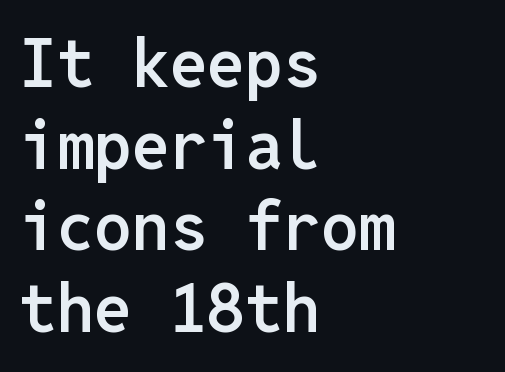
Look at the bottom of the vertical strokes: they stop flat, with no serifs. Line starts are locked; line ends wander. Students, this is semibold: more ink than regular, less than bold. Note the uniform advance width — an 'i' takes as much space as an 'm'. Each word holds together tightly as a unit, with standard inter-letter gaps.
